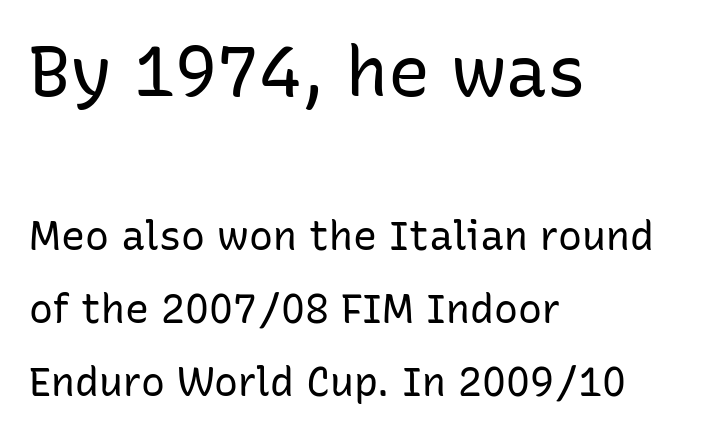
Q: Is the text bold? A: No.
Q: Is the text italic (slanted)? A: No, it is upright.
Q: Is the typeface a serif or a sans-serif typeface? A: Sans-serif.
Q: Is the text underlined? A: No.
Q: How is the paragraph aligned? A: Left-aligned.
Q: Is the spacing between letters normal or unusually wide? A: Normal.
Q: Which block of text is set in a larger size, the first (top) or the second (bottom)? A: The first (top) one.
Q: Width (condensed, normal, or wide)? A: Normal.
Q: Stroke contrast? A: Low.
Q: x-height? A: Medium.
Q: Monospaced? A: No.
